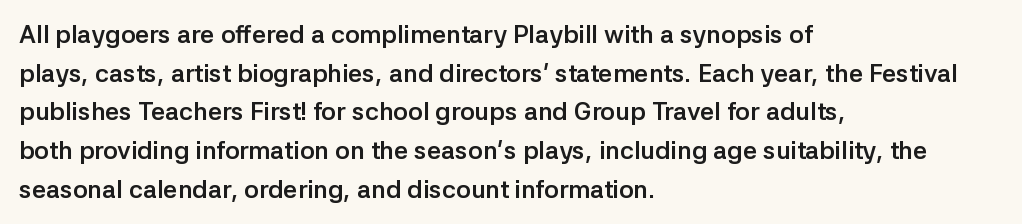
The image shows 25 px bold type, upright; set left-aligned, normal line spacing (1.55x), normal letter spacing, not underlined.
